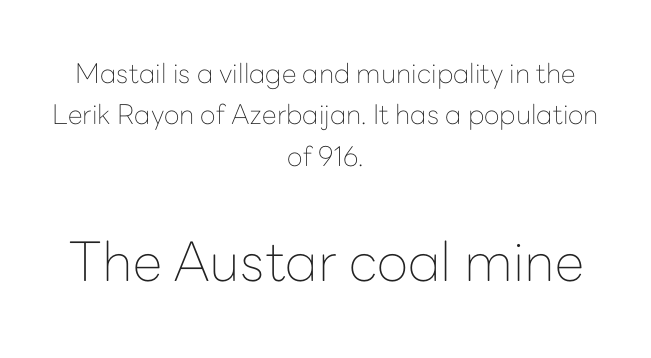
{"serif": "no", "italic": "no", "bold": "no", "weight": "thin", "width": "normal", "stroke_contrast": "low", "x_height": "medium", "monospaced": "no", "underline": "no", "align": "center", "line_spacing": "normal", "line_spacing_ratio": 1.53, "letter_spacing": "normal", "letter_spacing_em": 0.0, "larger_block": "second", "size_ratio": 2.0, "glyph_px": 54}
